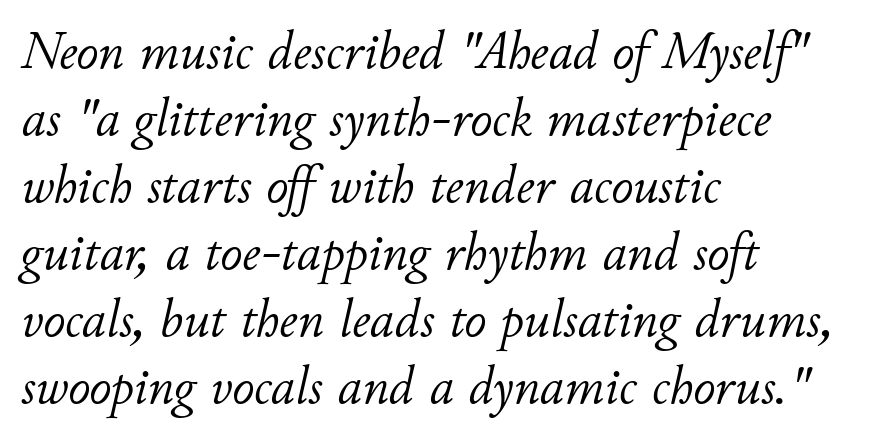
Q: Is the text bold? A: No.
Q: Is the text italic (slanted)? A: Yes, it leans right by about 11 degrees.
Q: Is the text underlined? A: No.
Q: How is the paragraph aligned? A: Left-aligned.
Q: Is the spacing between letters normal or unusually wide? A: Normal.
Q: Width (condensed, normal, or wide)? A: Normal.
Q: Stroke contrast? A: Low.
Q: x-height? A: Small.
Q: Monospaced? A: No.
